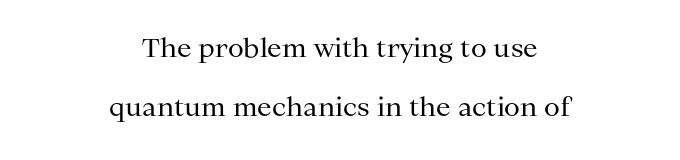
{"italic": "no", "bold": "no", "underline": "no", "align": "center", "line_spacing": "loose", "line_spacing_ratio": 2.26, "letter_spacing": "normal", "letter_spacing_em": 0.0, "glyph_px": 26}
